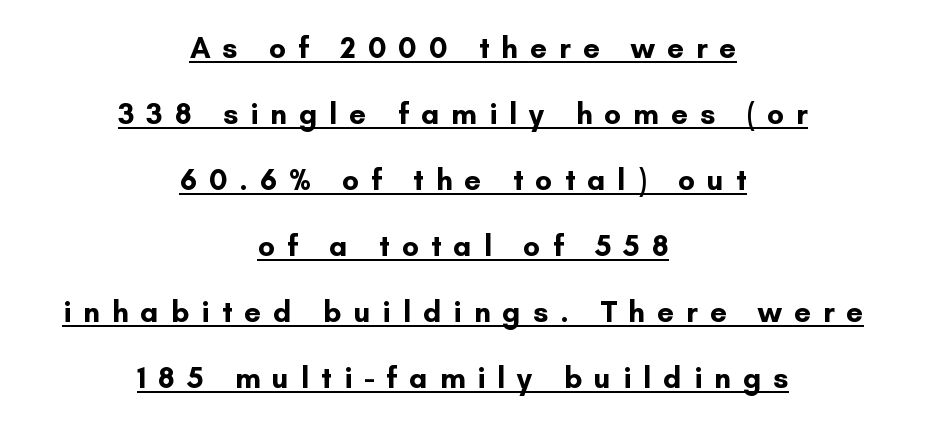
Q: Is the text bold? A: Yes.
Q: Is the text italic (slanted)? A: No, it is upright.
Q: Is the typeface a serif or a sans-serif typeface? A: Sans-serif.
Q: Is the text underlined? A: Yes.
Q: How is the paragraph aligned? A: Centered.
Q: Is the spacing between letters normal or unusually wide? A: Unusually wide.
Q: Is the spacing between lines tight, normal or loose? A: Loose.
Q: Width (condensed, normal, or wide)? A: Normal.
Q: Stroke contrast? A: Low.
Q: x-height? A: Small.
Q: Monospaced? A: No.
